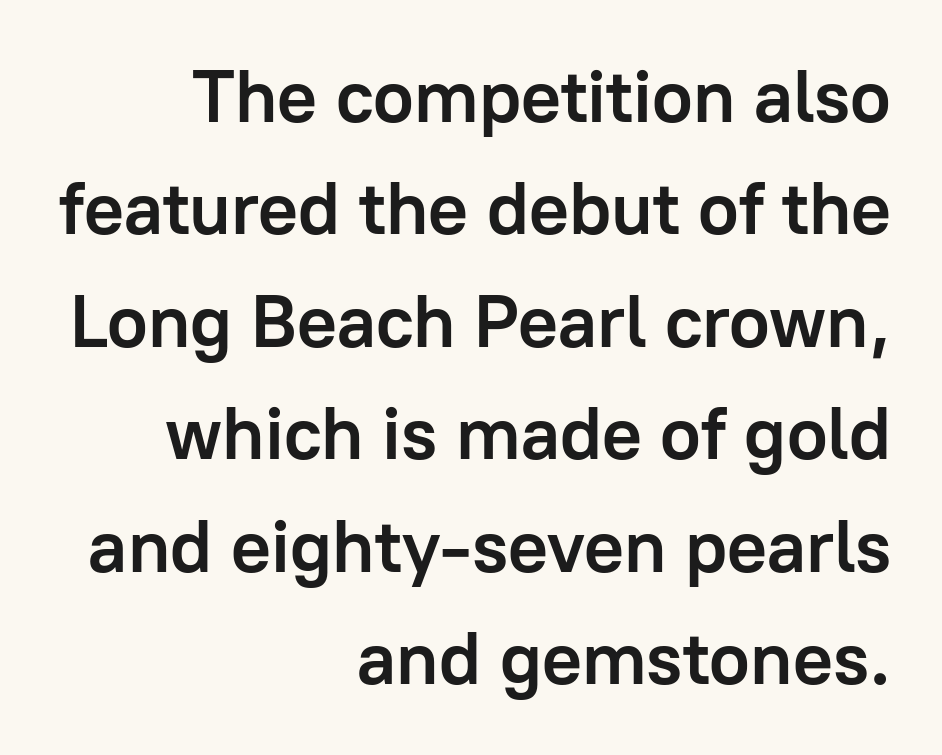
Q: Is the text bold? A: Yes.
Q: Is the text italic (slanted)? A: No, it is upright.
Q: Is the typeface a serif or a sans-serif typeface? A: Sans-serif.
Q: Is the text underlined? A: No.
Q: How is the paragraph aligned? A: Right-aligned.
Q: Is the spacing between letters normal or unusually wide? A: Normal.
Q: Is the spacing between lines tight, normal or loose? A: Normal.
Q: Width (condensed, normal, or wide)? A: Normal.
Q: Stroke contrast? A: Low.
Q: x-height? A: Medium.
Q: Monospaced? A: No.
